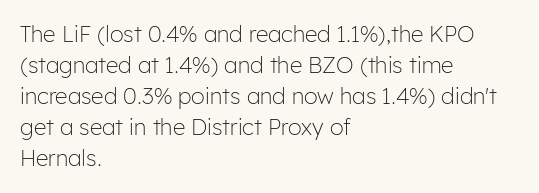
{"italic": "no", "bold": "no", "underline": "no", "align": "left", "line_spacing": "normal", "line_spacing_ratio": 1.41, "letter_spacing": "normal", "letter_spacing_em": 0.0, "glyph_px": 22}
